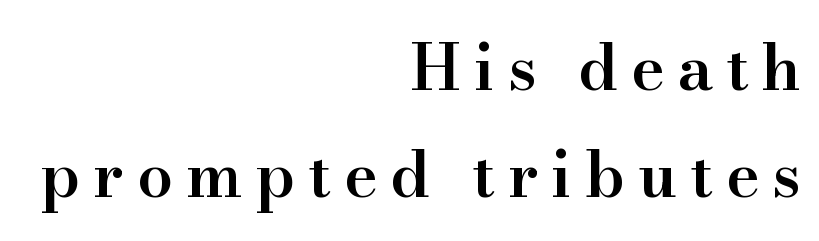
{"serif": "yes", "italic": "no", "bold": "semi", "weight": "semibold", "width": "normal", "stroke_contrast": "high", "x_height": "small", "monospaced": "no", "underline": "no", "align": "right", "line_spacing": "normal", "line_spacing_ratio": 1.67, "letter_spacing": "wide", "letter_spacing_em": 0.2, "glyph_px": 64}
